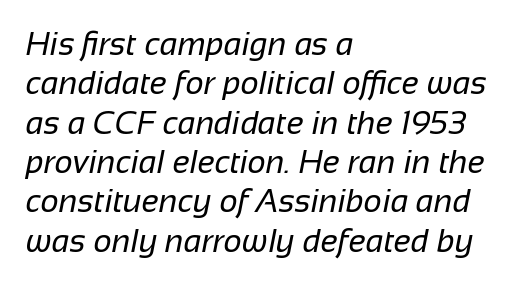
{"serif": "no", "bold": "no", "weight": "regular", "width": "normal", "stroke_contrast": "low", "x_height": "medium", "monospaced": "no", "underline": "no", "align": "left", "line_spacing_ratio": 1.23, "letter_spacing": "normal", "letter_spacing_em": 0.0, "glyph_px": 32}
